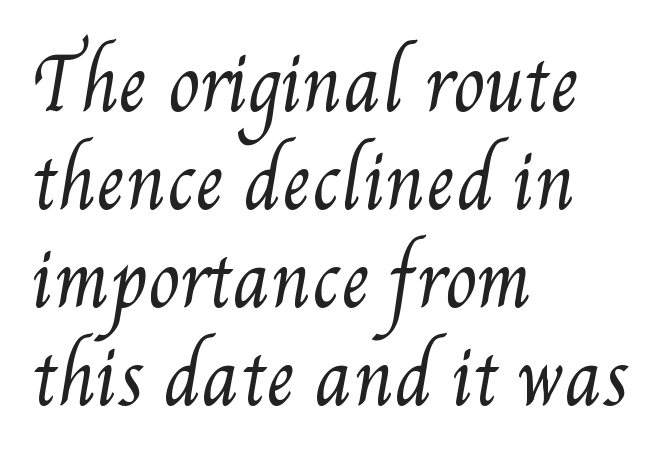
{"bold": "no", "weight": "regular", "width": "condensed", "stroke_contrast": "medium", "x_height": "small", "monospaced": "no", "underline": "no", "align": "left", "line_spacing": "normal", "line_spacing_ratio": 1.36, "letter_spacing": "normal", "letter_spacing_em": 0.0, "glyph_px": 72}
